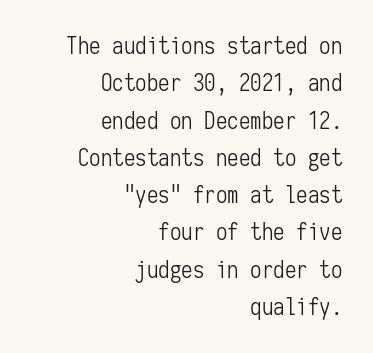
The image shows 23 px text type, upright; set right-aligned, normal line spacing (1.62x), normal letter spacing, not underlined.
